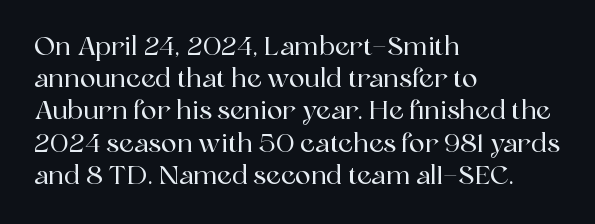
The image shows 26 px text type, upright; set left-aligned, line spacing 1.24x, normal letter spacing, not underlined.
